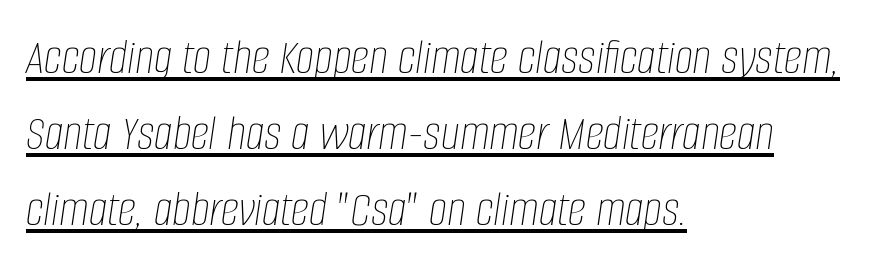
The image shows 52 px thin, condensed type, italic (leaning right); set left-aligned, normal line spacing (1.46x), normal letter spacing, underlined; low stroke contrast and a large x-height.
